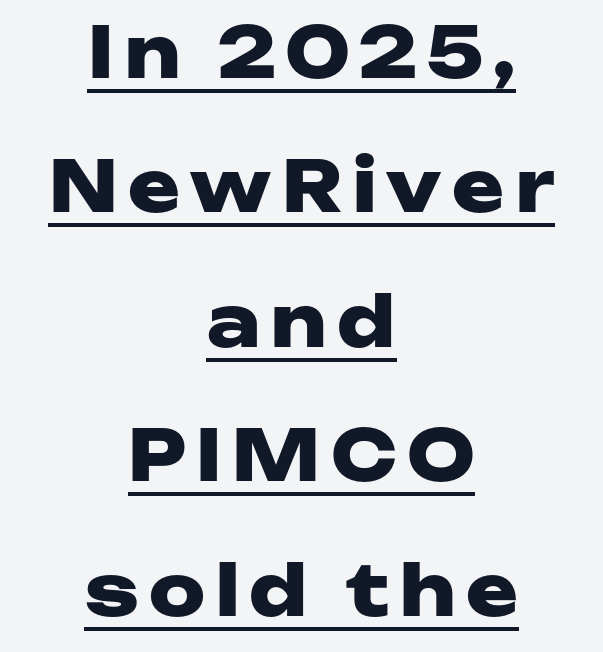
Q: Is the text bold? A: Yes.
Q: Is the text italic (slanted)? A: No, it is upright.
Q: Is the typeface a serif or a sans-serif typeface? A: Sans-serif.
Q: Is the text underlined? A: Yes.
Q: How is the paragraph aligned? A: Centered.
Q: Is the spacing between lines tight, normal or loose? A: Loose.
Q: Width (condensed, normal, or wide)? A: Wide.
Q: Stroke contrast? A: Low.
Q: x-height? A: Medium.
Q: Monospaced? A: No.
